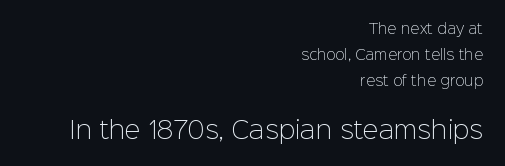
Q: Is the text bold? A: No.
Q: Is the text italic (slanted)? A: No, it is upright.
Q: Is the text underlined? A: No.
Q: How is the paragraph aligned? A: Right-aligned.
Q: Is the spacing between letters normal or unusually wide? A: Normal.
Q: Which block of text is set in a larger size, the first (top) or the second (bottom)? A: The second (bottom) one.
